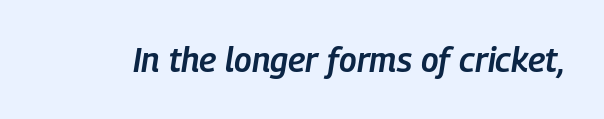
Glance below the letters and you will spot only blank space. Here the designer chose a conventional face with non-uniform glyph widths. Bold? Not quite — semibold, heavier than regular but stopping short. Emphasis-style slanted type is in use. What stands out about the letter spacing? Nothing — it is the standard amount.
